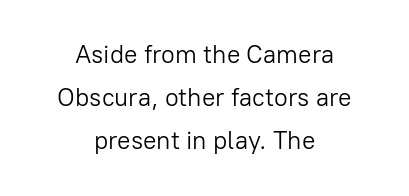
Teacher's note: observe the equal gaps on both sides — that is centered alignment. Stem width sits at or under what a default text font uses. There is no visible air inserted between adjacent glyphs. Unlike italic type, these characters show no tilt at all.
